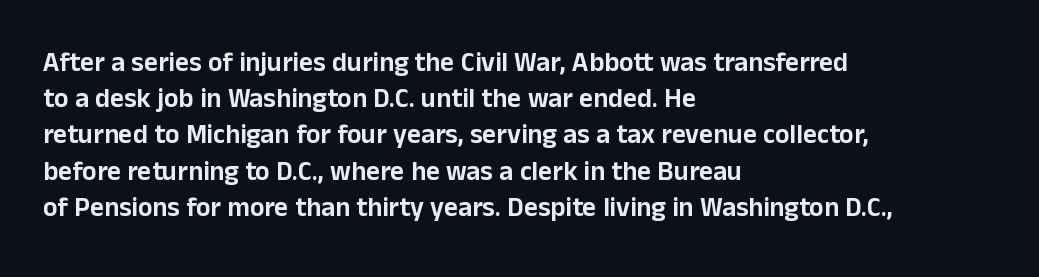
{"italic": "no", "underline": "no", "align": "left", "line_spacing": "normal", "line_spacing_ratio": 1.34, "letter_spacing": "normal", "letter_spacing_em": 0.0, "glyph_px": 27}
